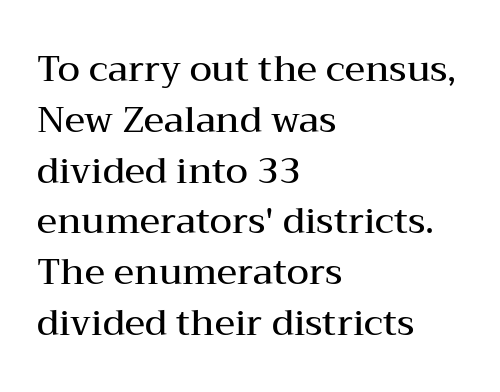
Q: Is the text bold? A: Semi-bold.
Q: Is the text italic (slanted)? A: No, it is upright.
Q: Is the typeface a serif or a sans-serif typeface? A: Serif.
Q: Is the text underlined? A: No.
Q: How is the paragraph aligned? A: Left-aligned.
Q: Is the spacing between letters normal or unusually wide? A: Normal.
Q: Is the spacing between lines tight, normal or loose? A: Normal.
Q: Width (condensed, normal, or wide)? A: Wide.
Q: Stroke contrast? A: Medium.
Q: x-height? A: Medium.
Q: Monospaced? A: No.
